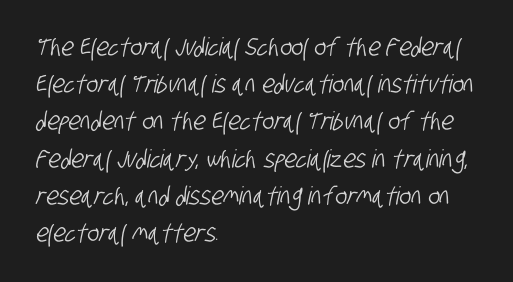
Tracking value appears to be zero — textbook default spacing. This sample keeps an unexceptional amount of space between lines. Which margin do the lines hug? The left one — the right edge is uneven. A clean baseline with only descenders dipping below it.
